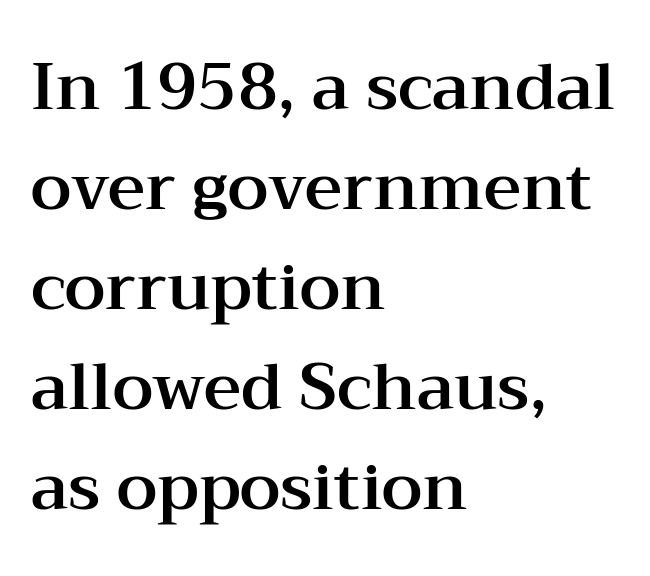
Q: Is the text italic (slanted)? A: No, it is upright.
Q: Is the typeface a serif or a sans-serif typeface? A: Serif.
Q: Is the text underlined? A: No.
Q: How is the paragraph aligned? A: Left-aligned.
Q: Is the spacing between letters normal or unusually wide? A: Normal.
Q: Is the spacing between lines tight, normal or loose? A: Normal.
Q: Width (condensed, normal, or wide)? A: Wide.
Q: Stroke contrast? A: Medium.
Q: x-height? A: Medium.
Q: Monospaced? A: No.
